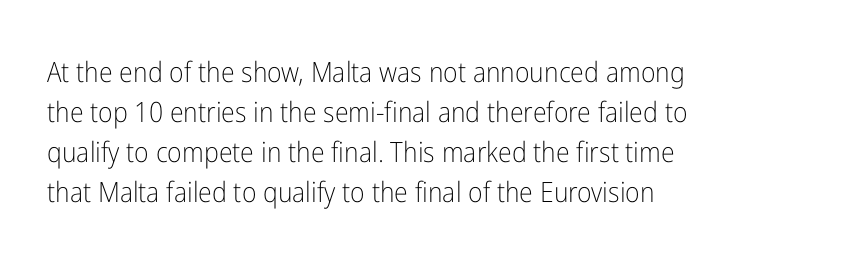
{"serif": "no", "italic": "no", "bold": "no", "weight": "light", "width": "condensed", "stroke_contrast": "low", "x_height": "medium", "monospaced": "no", "underline": "no", "align": "left", "line_spacing": "normal", "line_spacing_ratio": 1.43, "letter_spacing": "normal", "letter_spacing_em": 0.0, "glyph_px": 28}
